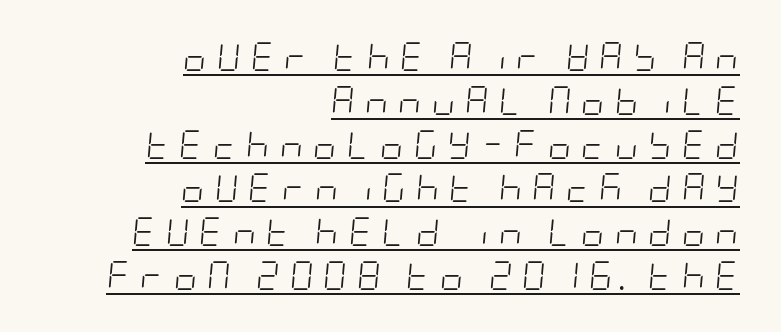
These lines are set flush right with a ragged left edge. The rendering applies a slant to the glyphs. Compared with typical body copy, the letter spacing here is much looser. The rendering uses a moderate line-height, typical for paragraphs.
